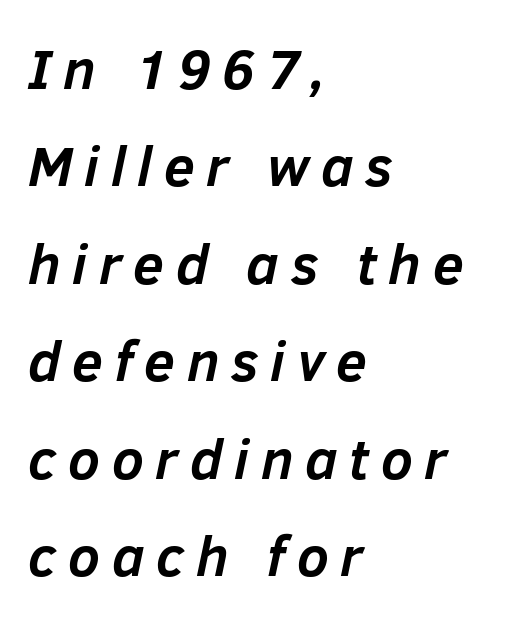
The horizontal fit of the characters is loose and conspicuously gappy. Is this a fixed-width face? No — the glyphs have proportional, varying widths. Underlining? Definitely not there. Does the lettering tilt? It does — this is italic. The paragraph shown leans on its left margin. Is the type bold? Yes — the strokes are clearly thick and heavy.
